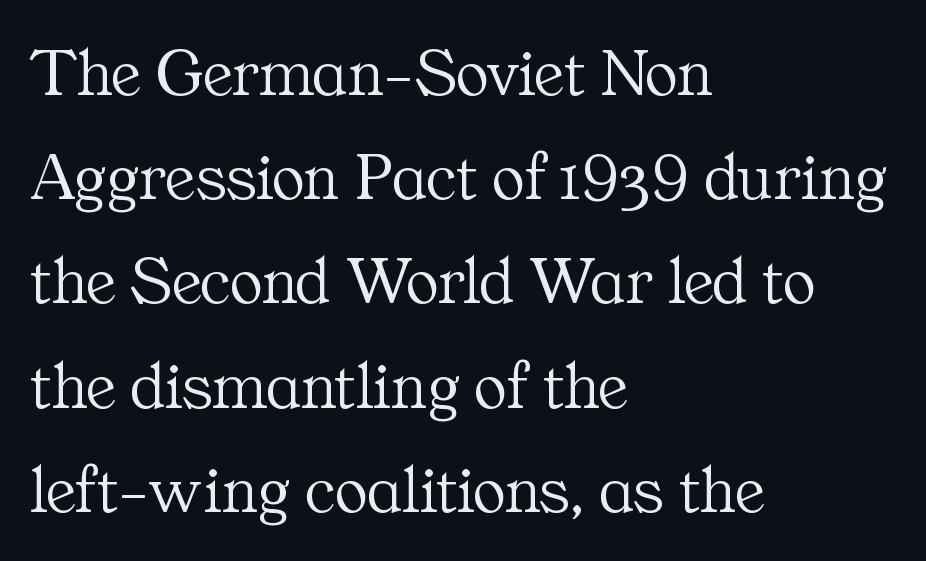
Nothing unusual about the tracking: characters are spaced as the font intends. Lines of text with bare space underneath. If you measured baseline to baseline, you'd find a middling distance. Each letter keeps its own natural width here, so spacing adapts to shape.
